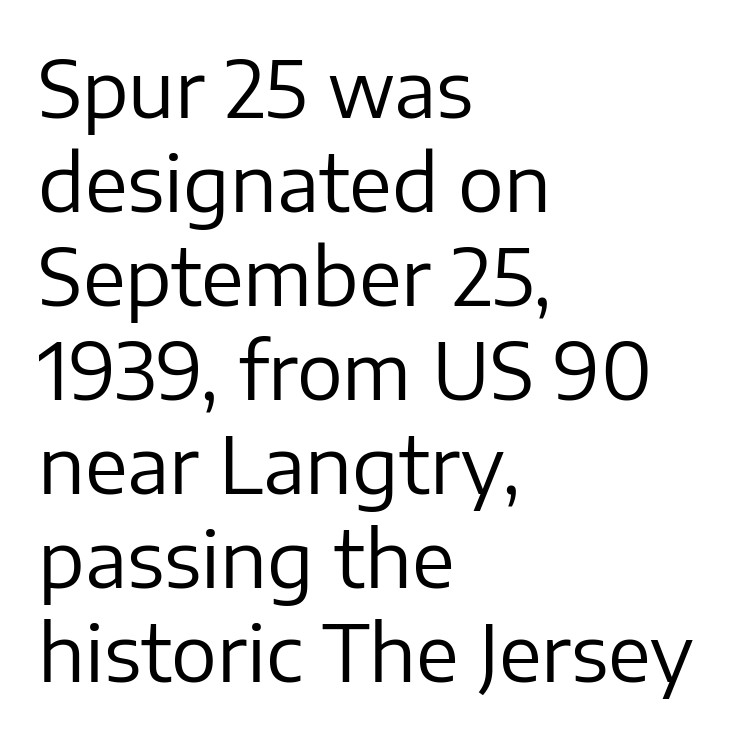
Does the copy run flush right? No — it runs flush left. Caption: face not bold, strokes unweighted. A typesetter would label this face a sans. Varying glyph widths throughout — classic text-font behaviour.
